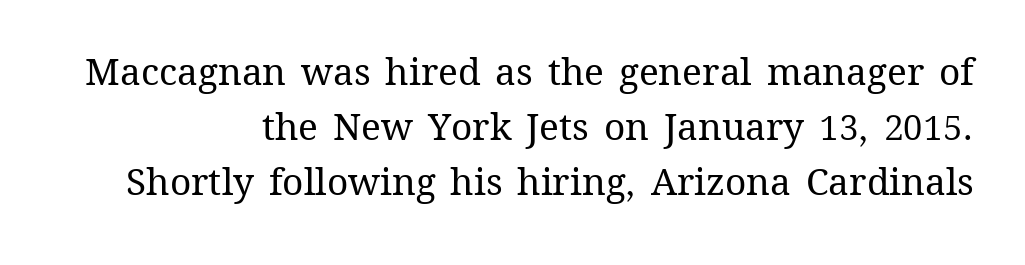
Q: Is the text bold? A: No.
Q: Is the text italic (slanted)? A: No, it is upright.
Q: Is the text underlined? A: No.
Q: How is the paragraph aligned? A: Right-aligned.
Q: Is the spacing between letters normal or unusually wide? A: Normal.
Q: Is the spacing between lines tight, normal or loose? A: Normal.
Q: Width (condensed, normal, or wide)? A: Normal.
Q: Stroke contrast? A: Medium.
Q: x-height? A: Medium.
Q: Monospaced? A: No.
